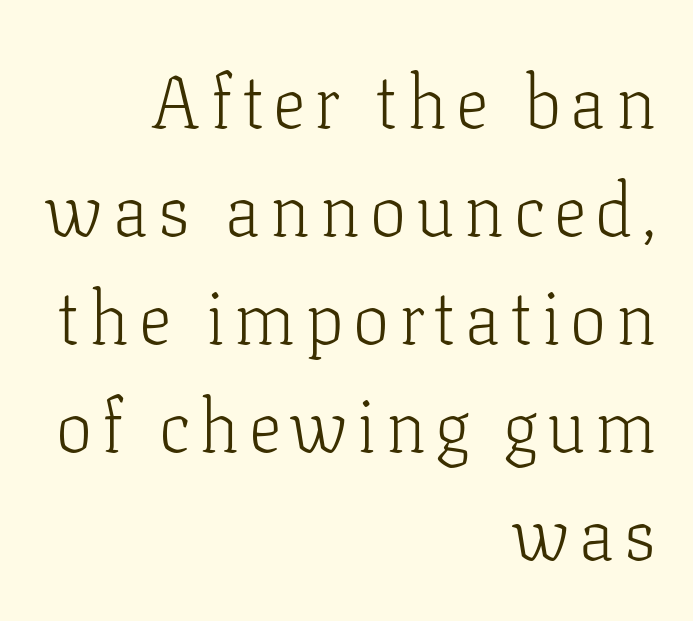
Q: Is the text bold? A: No.
Q: Is the text italic (slanted)? A: No, it is upright.
Q: Is the typeface a serif or a sans-serif typeface? A: Serif.
Q: Is the text underlined? A: No.
Q: How is the paragraph aligned? A: Right-aligned.
Q: Is the spacing between lines tight, normal or loose? A: Normal.
Q: Width (condensed, normal, or wide)? A: Normal.
Q: Stroke contrast? A: Low.
Q: x-height? A: Medium.
Q: Monospaced? A: No.
